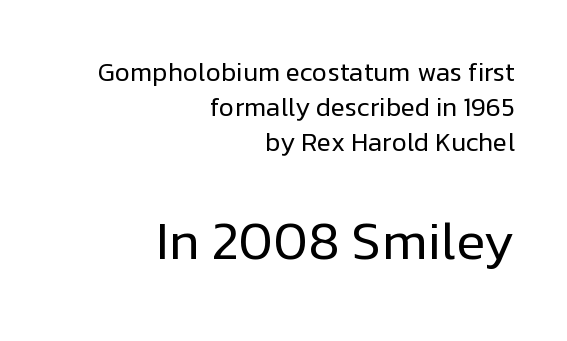
The image shows 53 px regular-weight sans-serif type, upright; set right-aligned, normal line spacing (1.35x), normal letter spacing, not underlined; the second (bottom) block is 2.04x larger; low stroke contrast and a medium x-height.
